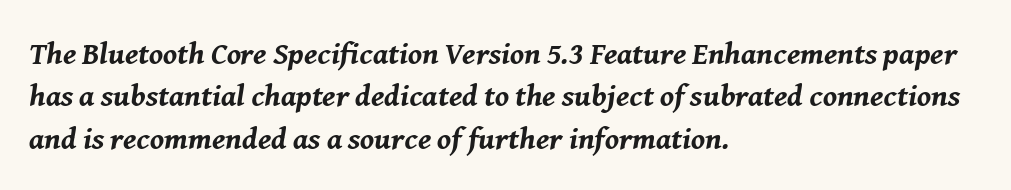
The image shows 31 px bold type, italic (leaning right); set left-aligned, normal line spacing (1.37x), normal letter spacing, not underlined; medium stroke contrast and a medium x-height.
